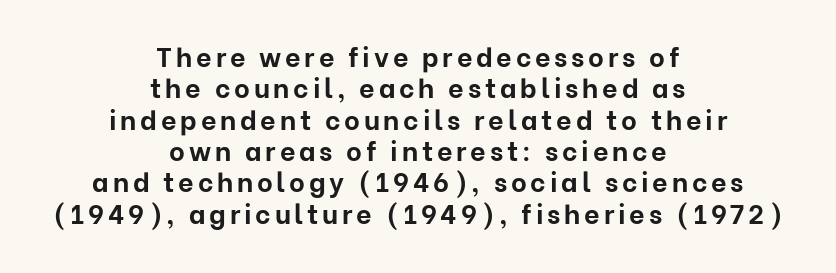
The image shows 27 px bold type, upright; set centered, line spacing 1.16x, not underlined.
